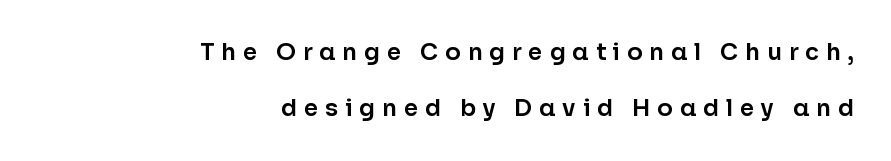
Successive baselines arrive slowly, with a big drop between each. Words float on clear page, feet unadorned. The type is letterspaced generously, with wide tracking. Posture: upright roman. Each line ends at the same right margin while the left side varies.
